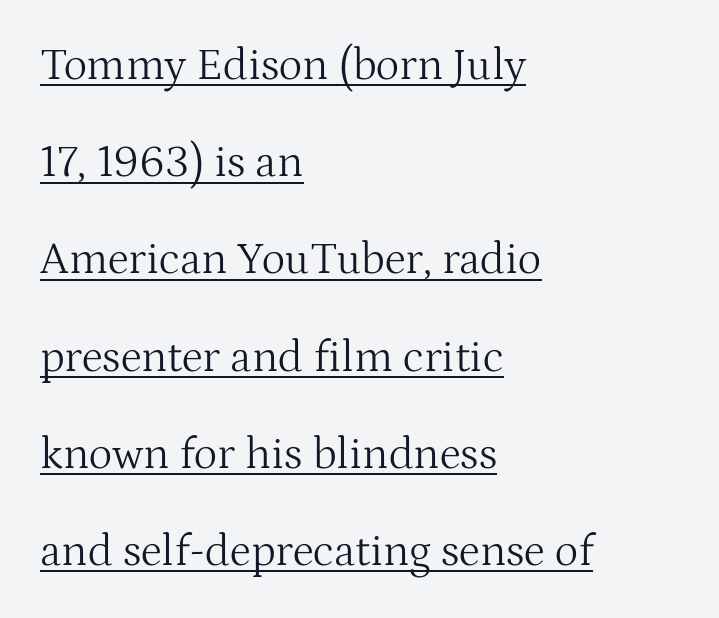
Q: Is the text bold? A: No.
Q: Is the text italic (slanted)? A: No, it is upright.
Q: Is the typeface a serif or a sans-serif typeface? A: Serif.
Q: Is the text underlined? A: Yes.
Q: How is the paragraph aligned? A: Left-aligned.
Q: Is the spacing between letters normal or unusually wide? A: Normal.
Q: Is the spacing between lines tight, normal or loose? A: Loose.
Q: Width (condensed, normal, or wide)? A: Normal.
Q: Stroke contrast? A: Medium.
Q: x-height? A: Medium.
Q: Monospaced? A: No.
